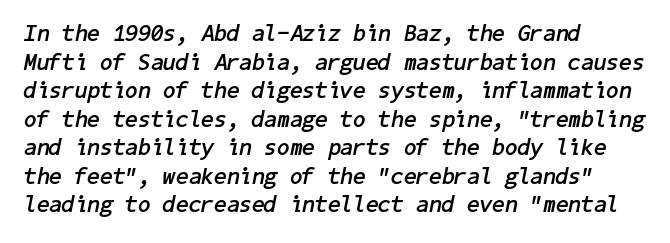
The image shows 23 px bold type, italic (leaning right); set left-aligned, line spacing 1.24x, normal letter spacing, not underlined.
